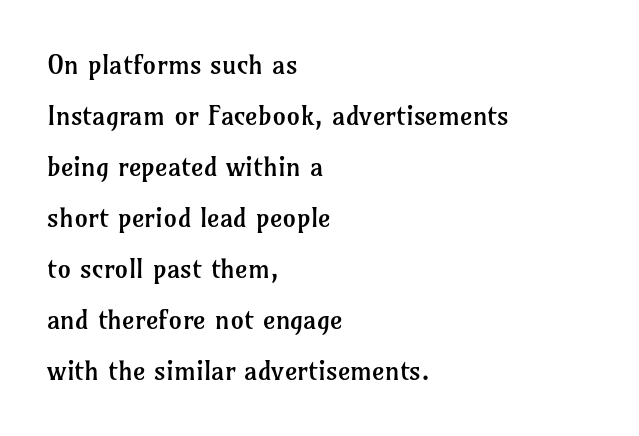
Q: Is the text bold? A: No.
Q: Is the text italic (slanted)? A: No, it is upright.
Q: Is the text underlined? A: No.
Q: How is the paragraph aligned? A: Left-aligned.
Q: Is the spacing between letters normal or unusually wide? A: Normal.
